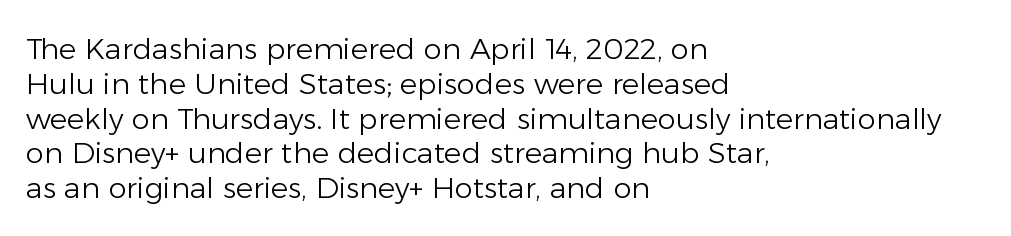
Q: Is the text bold? A: No.
Q: Is the text italic (slanted)? A: No, it is upright.
Q: Is the typeface a serif or a sans-serif typeface? A: Sans-serif.
Q: Is the text underlined? A: No.
Q: How is the paragraph aligned? A: Left-aligned.
Q: Is the spacing between letters normal or unusually wide? A: Normal.
Q: Width (condensed, normal, or wide)? A: Normal.
Q: Stroke contrast? A: Low.
Q: x-height? A: Medium.
Q: Monospaced? A: No.
